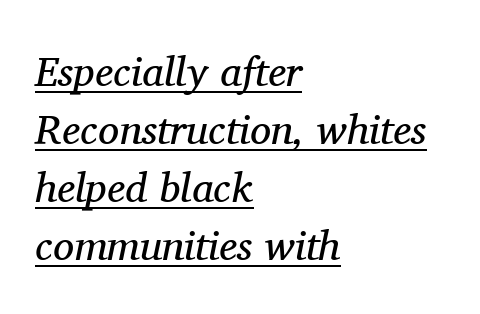
The image shows 42 px regular-weight serif type, italic (leaning right); set left-aligned, normal line spacing (1.38x), normal letter spacing, underlined; medium stroke contrast and a medium x-height.
